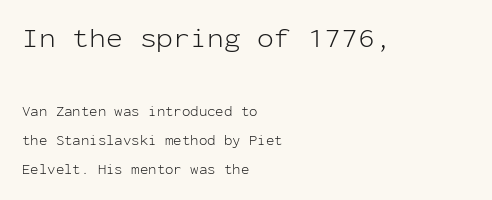
{"serif": "no", "italic": "no", "bold": "no", "weight": "light", "width": "normal", "stroke_contrast": "low", "x_height": "medium", "monospaced": "yes", "underline": "no", "align": "left", "line_spacing": "loose", "line_spacing_ratio": 2.09, "letter_spacing": "normal", "letter_spacing_em": 0.0, "larger_block": "first", "size_ratio": 2.0, "glyph_px": 28}
